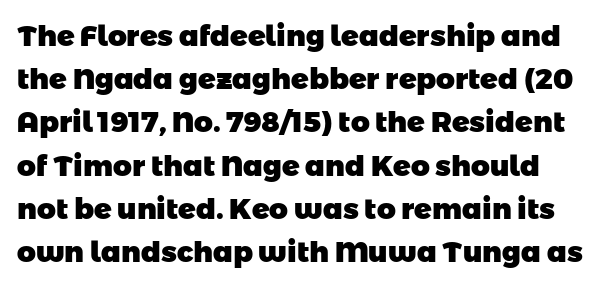
{"serif": "no", "bold": "yes", "weight": "heavy", "width": "normal", "stroke_contrast": "low", "x_height": "medium", "monospaced": "no", "underline": "no", "line_spacing": "normal", "line_spacing_ratio": 1.49, "letter_spacing": "normal", "letter_spacing_em": 0.0, "glyph_px": 29}
